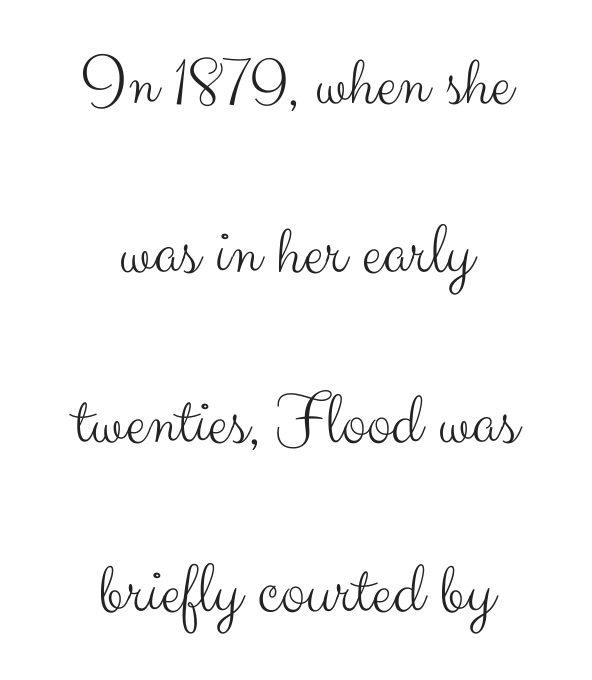
The characters are drawn with everyday or finer stroke widths. The rag falls on both sides of this text block equally. No word sits above an underline. Think of a printed novel: that variable character pitch is what you see here. Baseline-to-baseline distance is far greater than the letter height.
